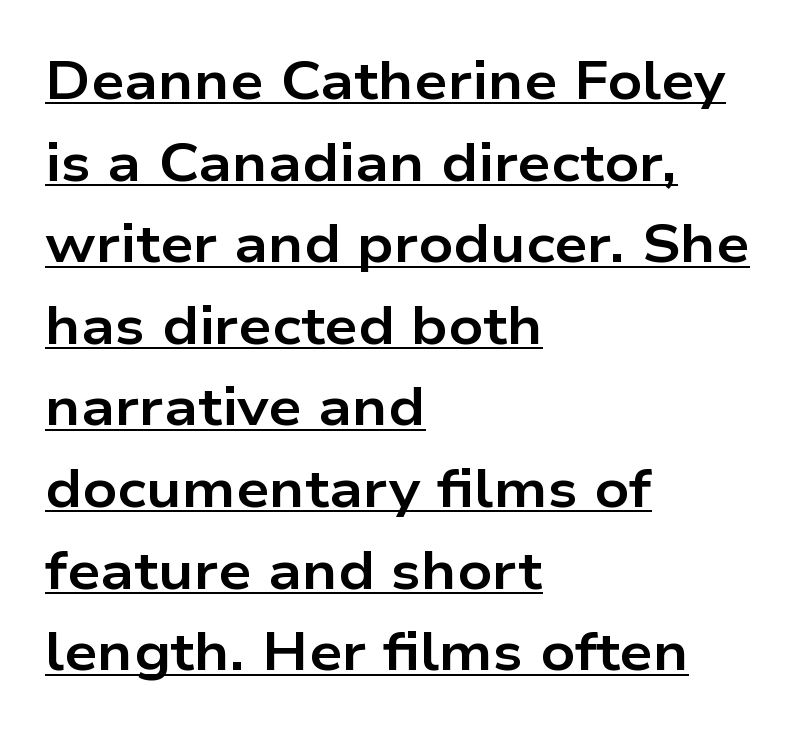
The image shows 53 px bold, wide sans-serif type, upright; set left-aligned, normal line spacing (1.54x), normal letter spacing, underlined; low stroke contrast and a medium x-height.
